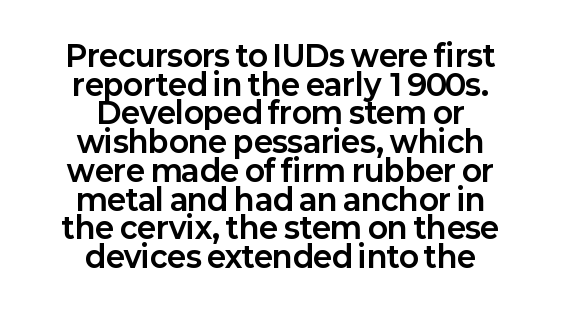
The image shows 29 px bold sans-serif type, upright; set centered, tight line spacing (0.99x), normal letter spacing, not underlined; low stroke contrast and a medium x-height.
